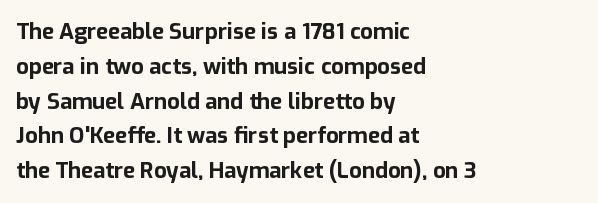
{"italic": "no", "bold": "yes", "underline": "no", "align": "left", "line_spacing": "normal", "line_spacing_ratio": 1.58, "letter_spacing": "normal", "letter_spacing_em": 0.0, "glyph_px": 22}
